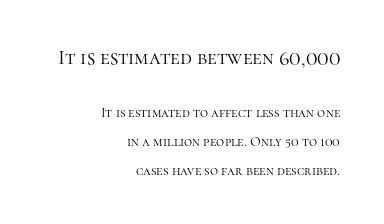
The image shows 21 px text type, upright; set right-aligned, loose line spacing (2.06x), normal letter spacing, not underlined; the first (top) block is 1.5x larger.
